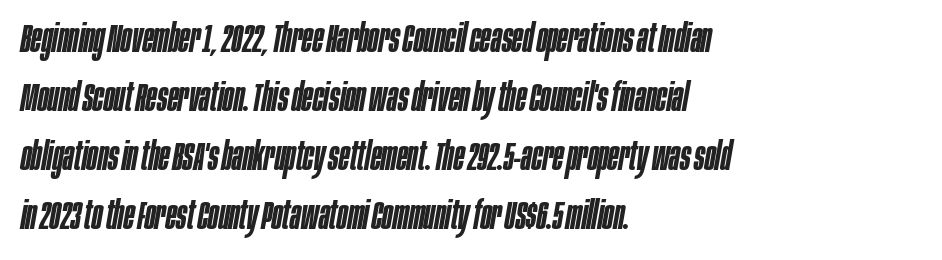
The typography opts for an oblique posture over an upright one. If you measured baseline to baseline, you'd find a middling distance. Varying glyph widths throughout — classic text-font behaviour. No extra tracking has been applied to these lines.
